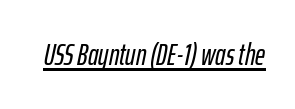
{"italic": "yes", "lean": "right", "slant_degrees": 12, "width": "condensed", "stroke_contrast": "low", "x_height": "medium", "monospaced": "no", "underline": "yes", "letter_spacing": "normal", "letter_spacing_em": 0.0, "glyph_px": 30}
